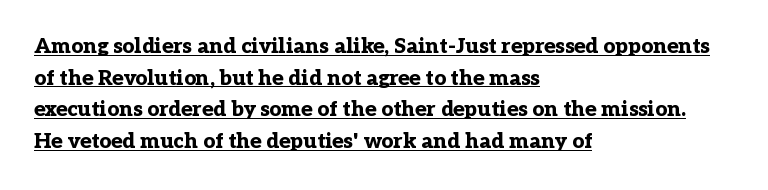
Q: Is the text bold? A: Yes.
Q: Is the text italic (slanted)? A: No, it is upright.
Q: Is the text underlined? A: Yes.
Q: How is the paragraph aligned? A: Left-aligned.
Q: Is the spacing between letters normal or unusually wide? A: Normal.
Q: Is the spacing between lines tight, normal or loose? A: Normal.
